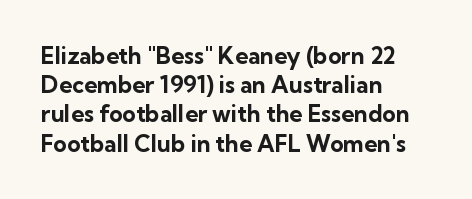
The image shows 23 px bold type, upright; set left-aligned, normal line spacing (1.27x), normal letter spacing, not underlined.
